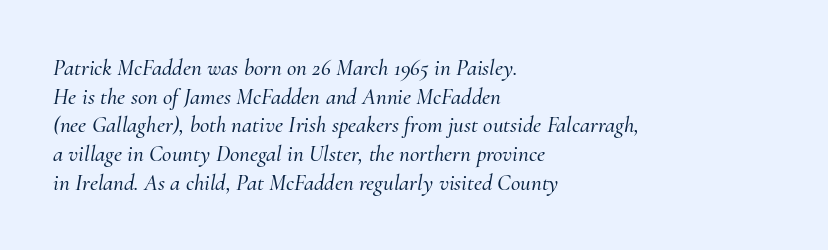
{"italic": "yes", "lean": "right", "slant_degrees": 10, "underline": "no", "align": "left", "line_spacing": "normal", "line_spacing_ratio": 1.25, "letter_spacing": "normal", "letter_spacing_em": 0.0, "glyph_px": 23}
